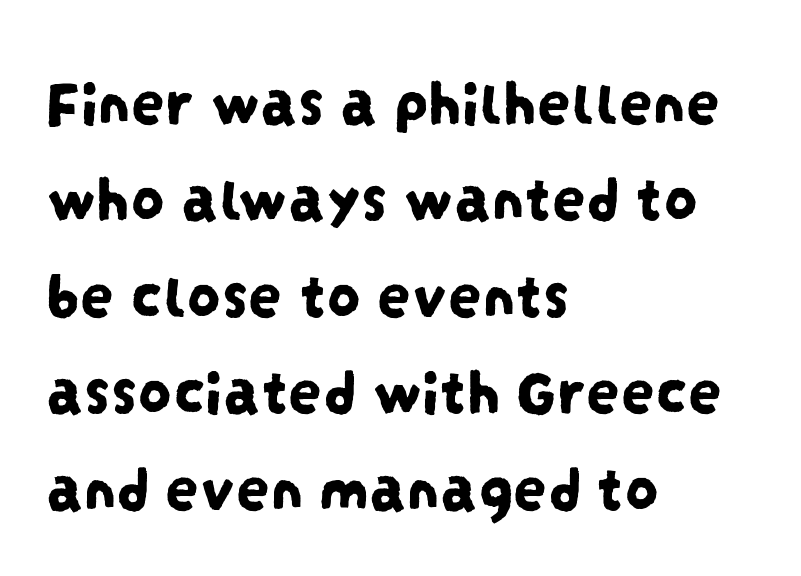
Q: Is the typeface a serif or a sans-serif typeface? A: Sans-serif.
Q: Is the text underlined? A: No.
Q: How is the paragraph aligned? A: Left-aligned.
Q: Is the spacing between letters normal or unusually wide? A: Normal.
Q: Is the spacing between lines tight, normal or loose? A: Normal.
Q: Width (condensed, normal, or wide)? A: Condensed.
Q: Stroke contrast? A: Low.
Q: x-height? A: Large.
Q: Monospaced? A: No.
